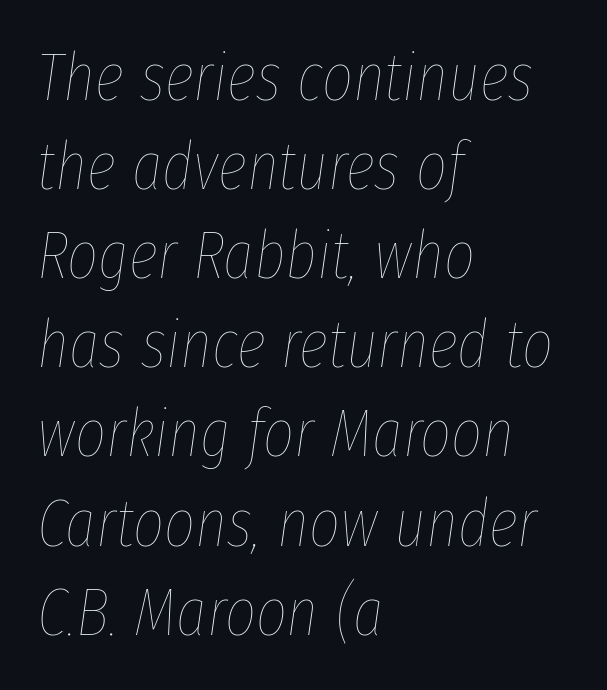
Does the copy run flush right? No — it runs flush left. Leading matches the norm, producing a regular column. Looks like regular typesetting: each glyph gets only the width it needs. This is not heavy type; no bold has been used. The words here are not underlined.
